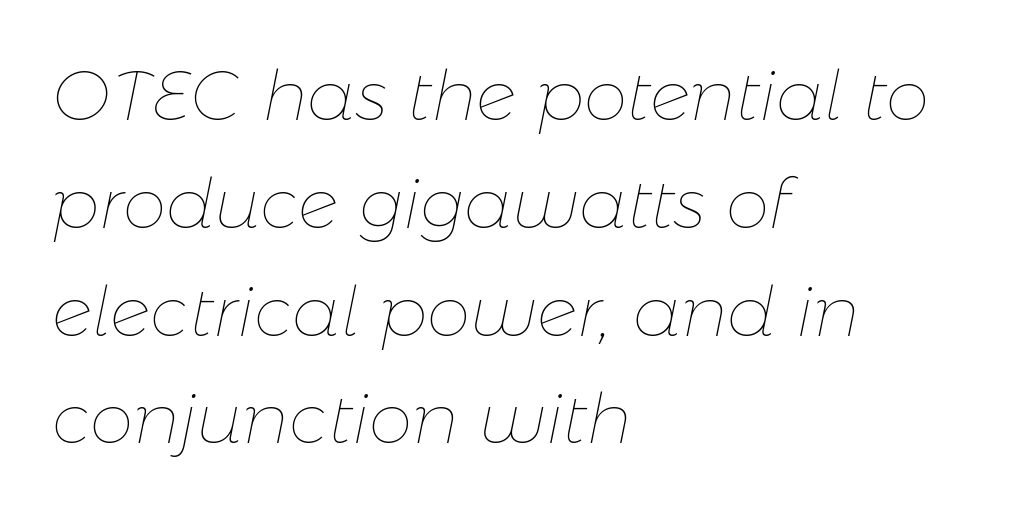
{"italic": "yes", "lean": "right", "slant_degrees": 11, "bold": "no", "weight": "thin", "width": "normal", "stroke_contrast": "low", "x_height": "medium", "monospaced": "no", "underline": "no", "align": "left", "line_spacing": "normal", "line_spacing_ratio": 1.54, "letter_spacing": "normal", "letter_spacing_em": 0.0, "glyph_px": 70}
